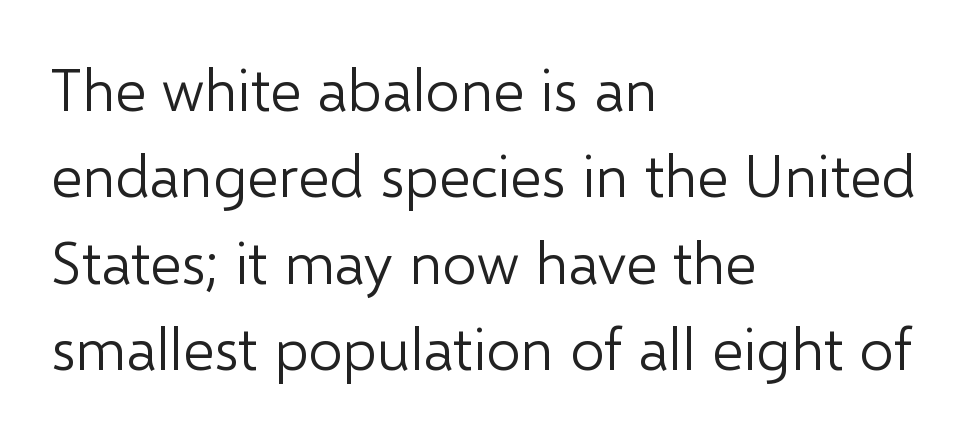
Quick note: interline space is typical. Ascenders rise straight up at ninety degrees. Every row of glyphs begins at an identical x-position on the left. This reads as an unemphasized weight, regular at the heaviest. Descender tails drop into unmarked territory.
